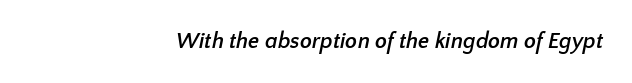
The image shows 22 px bold type; set right-aligned, normal letter spacing, not underlined.
